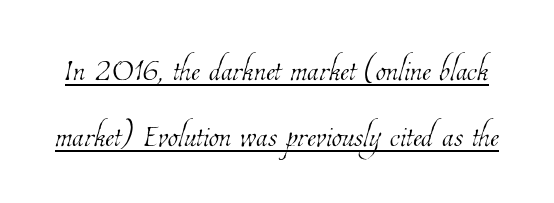
The image shows 42 px thin, condensed type; set normal line spacing (1.56x), normal letter spacing, underlined; low stroke contrast and a medium x-height.
